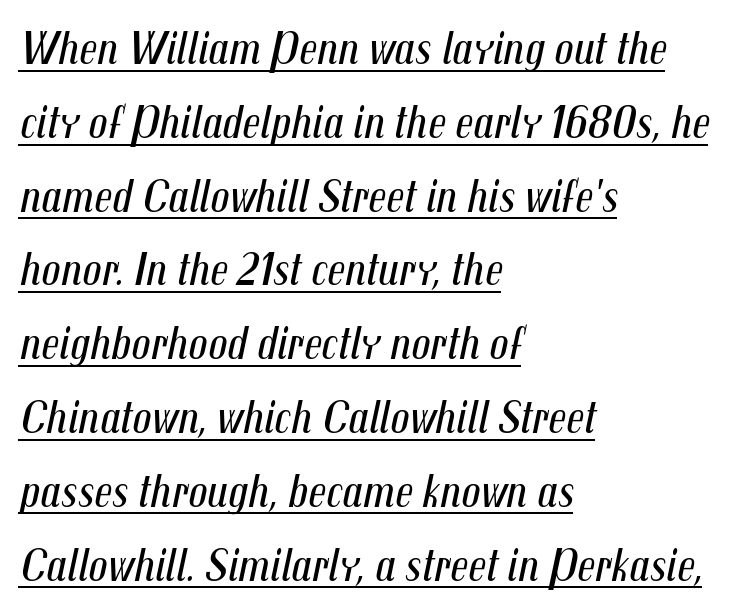
Do the characters align in a grid? No, the font is proportional. The face used here appears with an underline applied. The rows are spaced the way most documents space them. A classic flush-left, rag-right setting is used for this passage.
